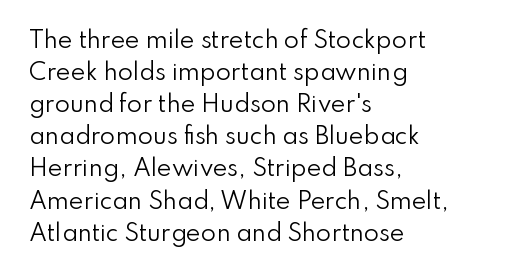
The image shows 22 px text type, upright; set left-aligned, normal line spacing (1.46x), normal letter spacing, not underlined.
